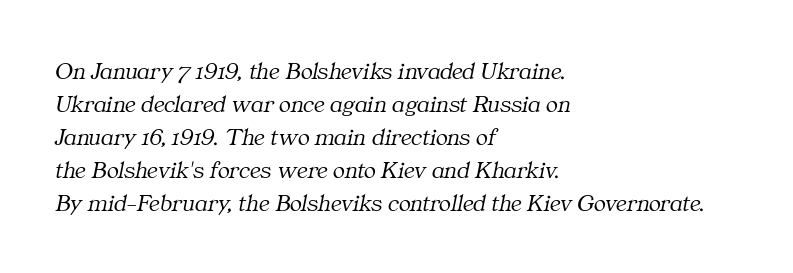
Is the type slanted? Yes — the strokes lean at a clear angle. Honestly, the row spacing looks completely unremarkable. All the whitespace from short lines collects on the right. The string is rendered with underlining switched off.
